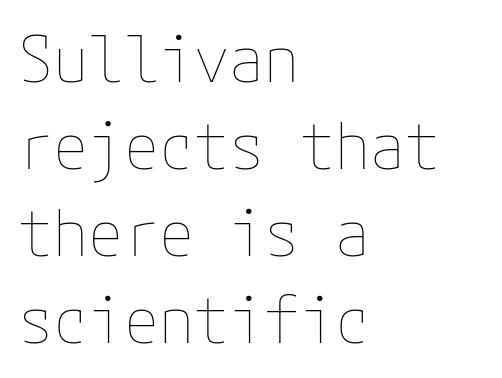
The image shows 64 px thin type, upright; set left-aligned, normal line spacing (1.36x), normal letter spacing, not underlined; low stroke contrast and a medium x-height.
